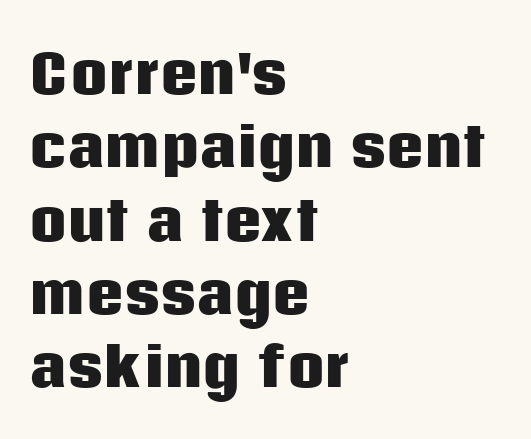
The image shows 52 px heavy sans-serif type, upright; set left-aligned, normal line spacing (1.41x), normal letter spacing, not underlined; low stroke contrast and a large x-height.
